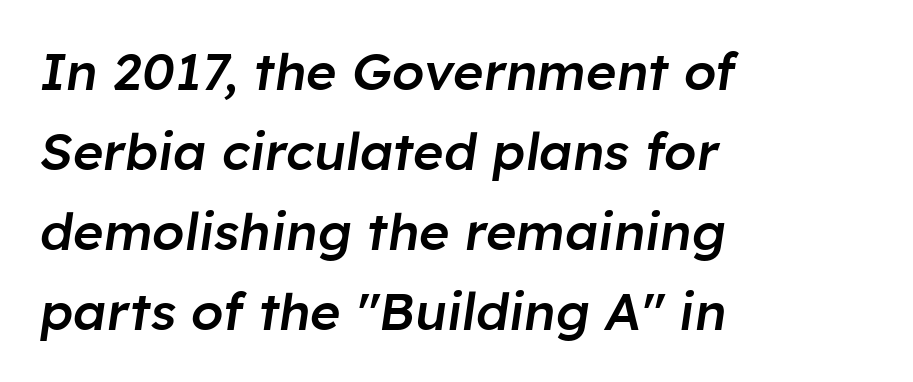
The image shows 52 px semibold type, italic (leaning right); set left-aligned, normal line spacing (1.54x), normal letter spacing, not underlined; low stroke contrast and a medium x-height.
